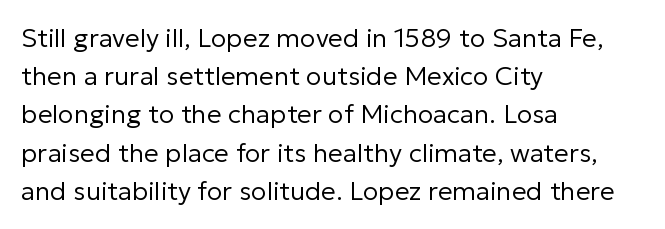
The image shows 26 px text type, upright; set left-aligned, normal line spacing (1.47x), normal letter spacing, not underlined.
